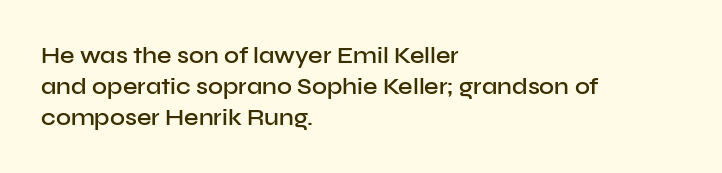
The image shows 23 px text type, upright; set left-aligned, normal line spacing (1.34x), normal letter spacing, not underlined.
